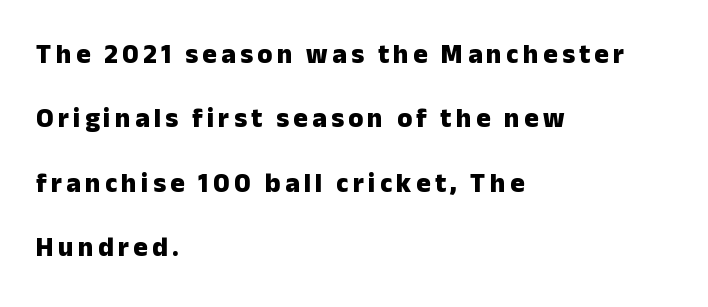
Clear beneath every line of the passage. Vertical strokes here are truly vertical. In CSS terms this would be text-align: left. Is there much room between lines? Yes — plenty of vertical air separates them. The rendering uses a bold face; every stroke is thick and dark.
